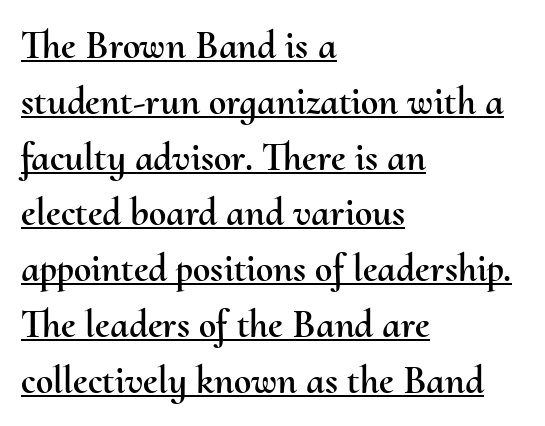
{"italic": "no", "width": "normal", "stroke_contrast": "medium", "x_height": "small", "monospaced": "no", "underline": "yes", "align": "left", "line_spacing": "normal", "line_spacing_ratio": 1.43, "letter_spacing": "normal", "letter_spacing_em": 0.0, "glyph_px": 39}
